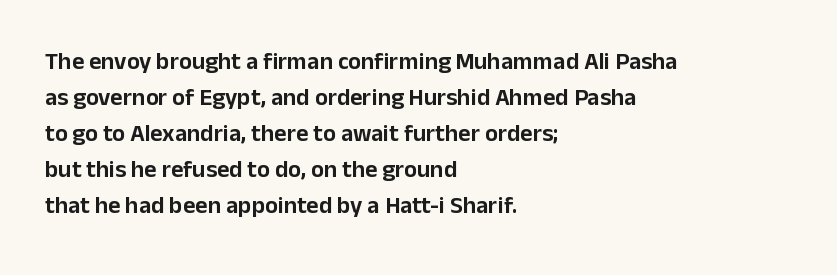
The image shows 24 px text type, upright; set left-aligned, normal line spacing (1.5x), normal letter spacing, not underlined.
